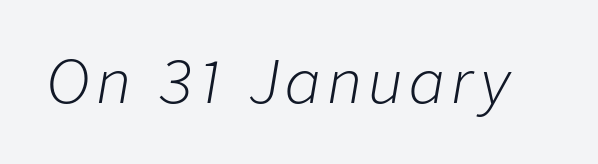
Q: Is the text bold? A: No.
Q: Is the text italic (slanted)? A: Yes, it leans right by about 9 degrees.
Q: Is the text underlined? A: No.
Q: Width (condensed, normal, or wide)? A: Normal.
Q: Stroke contrast? A: Low.
Q: x-height? A: Medium.
Q: Monospaced? A: No.
